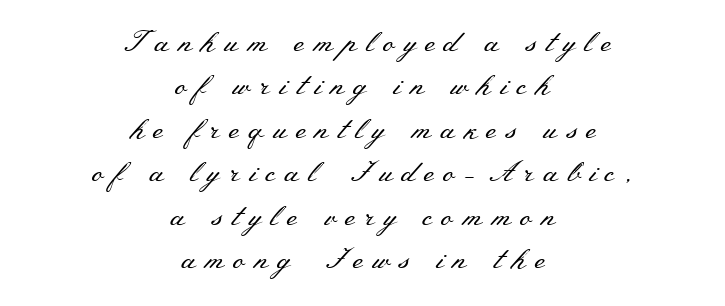
Q: Is the text bold? A: No.
Q: Is the text italic (slanted)? A: Yes.
Q: Is the typeface a serif or a sans-serif typeface? A: Serif.
Q: Is the text underlined? A: No.
Q: How is the paragraph aligned? A: Centered.
Q: Is the spacing between letters normal or unusually wide? A: Unusually wide.
Q: Is the spacing between lines tight, normal or loose? A: Normal.
Q: Width (condensed, normal, or wide)? A: Wide.
Q: Stroke contrast? A: Medium.
Q: x-height? A: Small.
Q: Monospaced? A: No.
